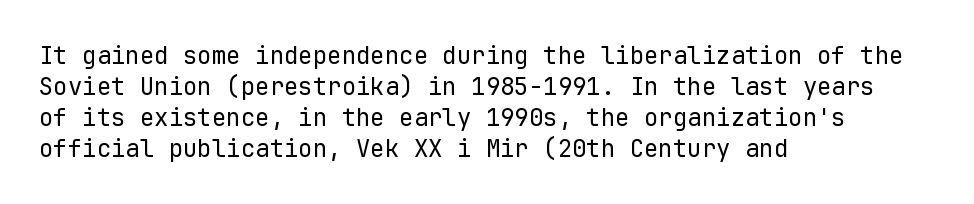
These lines keep a tight, regular rhythm from letter to letter. Notice how descenders clear the ascenders below comfortably — that's standard leading. These lines were composed using upright roman letters. One-word summary of the alignment: left. Nobody drew a line under any word here. The typesetting does not lean heavy: it is not bold.
